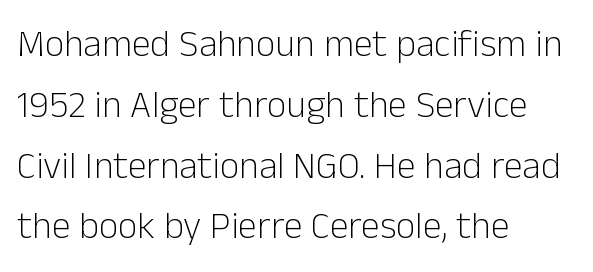
Normally led — the rows are evenly, conventionally spaced. One-word summary of the alignment: left. Unmarked baselines from the first word to the last. The type family on display is of the sans-serif kind.
